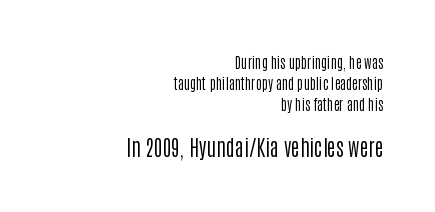
Inter-character spacing is left at the font's built-in metrics. Visually the block forms a straight wall on the right and a jagged coastline on the left. Tall strokes in this sample are plumb rather than angled. Normally led — the rows are evenly, conventionally spaced.
